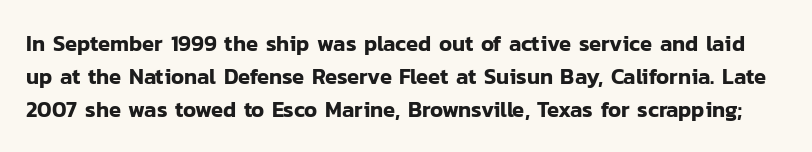
{"italic": "no", "underline": "no", "line_spacing": "normal", "line_spacing_ratio": 1.49, "letter_spacing": "normal", "letter_spacing_em": 0.0, "glyph_px": 22}
